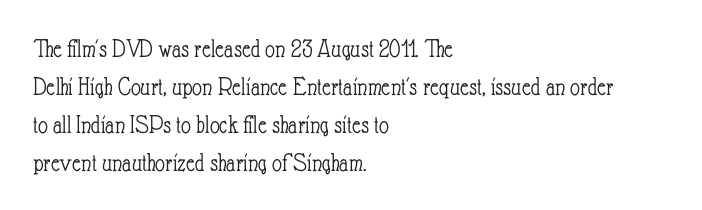
Q: Is the text bold? A: No.
Q: Is the text italic (slanted)? A: No, it is upright.
Q: Is the text underlined? A: No.
Q: How is the paragraph aligned? A: Left-aligned.
Q: Is the spacing between letters normal or unusually wide? A: Normal.
Q: Is the spacing between lines tight, normal or loose? A: Normal.
